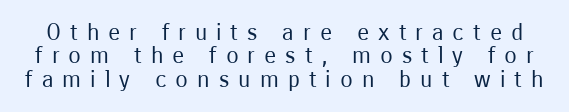
{"italic": "no", "bold": "no", "underline": "no", "line_spacing": "tight", "line_spacing_ratio": 1.02, "letter_spacing": "wide", "letter_spacing_em": 0.39, "glyph_px": 23}
